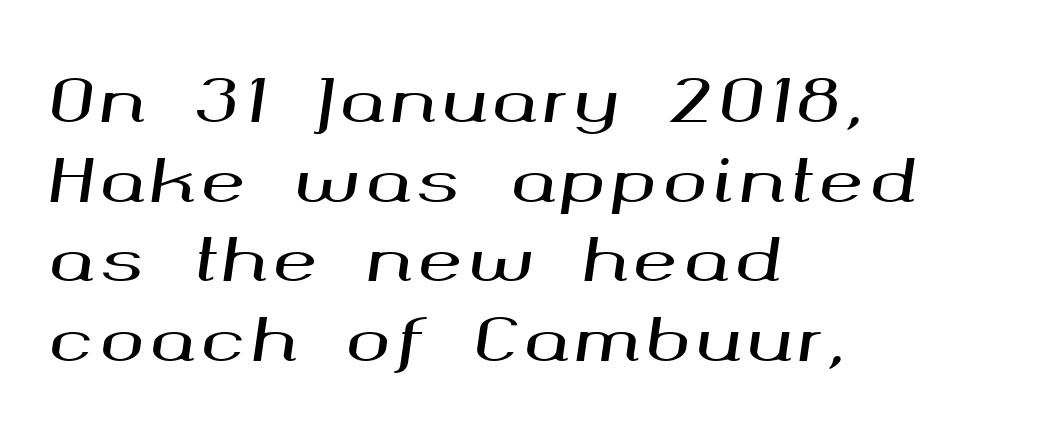
{"italic": "yes", "lean": "right", "slant_degrees": 8, "width": "wide", "stroke_contrast": "medium", "x_height": "medium", "monospaced": "no", "underline": "no", "align": "left", "line_spacing": "normal", "line_spacing_ratio": 1.35, "glyph_px": 59}
